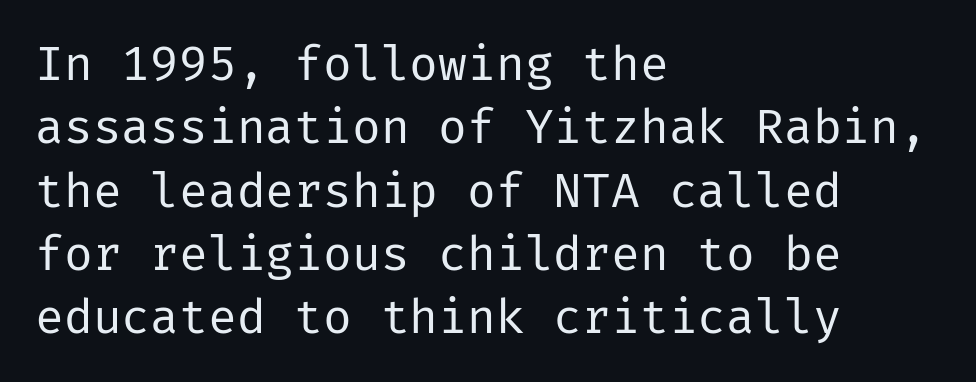
The image shows 48 px regular-weight sans-serif type, upright; set left-aligned, normal line spacing (1.32x), normal letter spacing, not underlined; low stroke contrast and a medium x-height.
